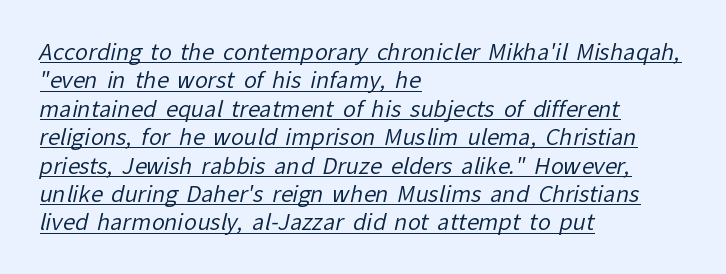
Look at the tracking — it's just the regular setting, nothing added. Descenders here cross a horizontal rule under the line. A light-to-regular cut is what we see here. One-word summary of the alignment: left.
